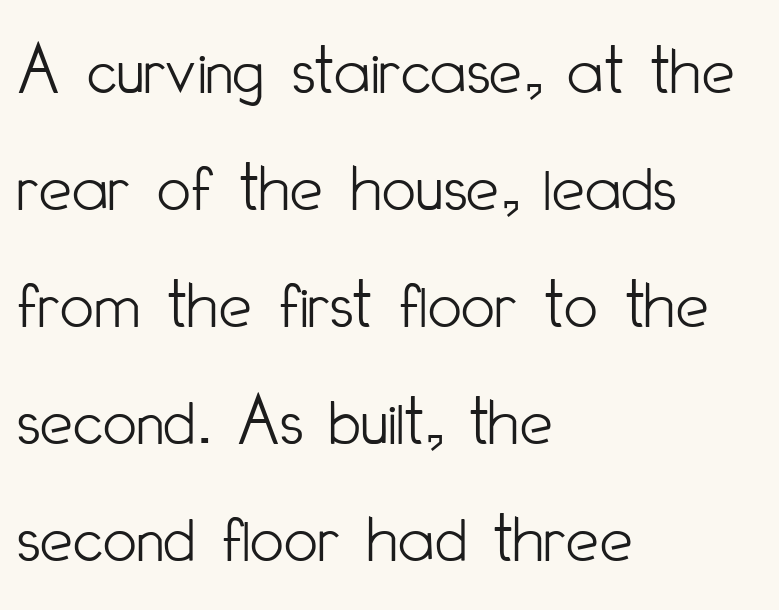
The image shows 74 px light, condensed sans-serif type, upright; set left-aligned, normal line spacing (1.58x), normal letter spacing, not underlined; low stroke contrast and a small x-height.
